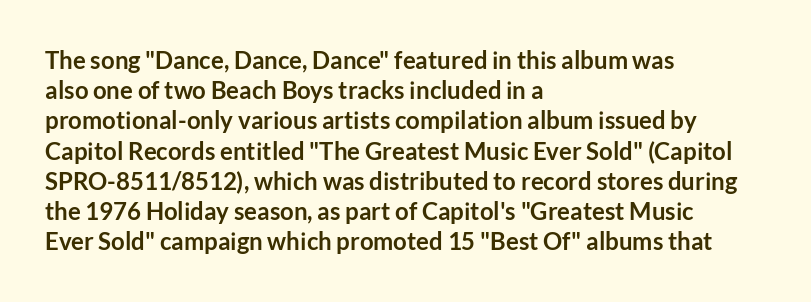
{"italic": "no", "bold": "yes", "underline": "no", "align": "left", "line_spacing": "normal", "line_spacing_ratio": 1.26, "letter_spacing": "normal", "letter_spacing_em": 0.0, "glyph_px": 24}
